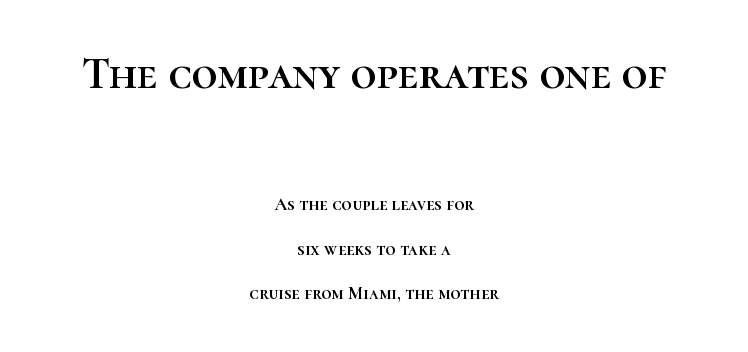
Is this a fixed-width face? No — the glyphs have proportional, varying widths. The space between consecutive lines is lavish. This sample uses an upright cut, with every glyph sitting square on the baseline. Check under the words: just untouched page. Two sizes are in play, and the larger belongs to the first block.
